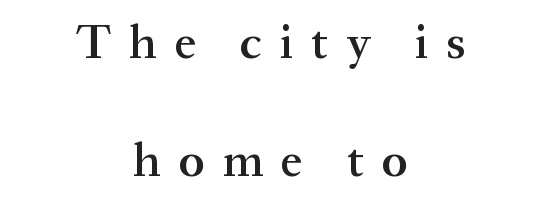
Q: Is the text bold? A: Semi-bold.
Q: Is the text italic (slanted)? A: No, it is upright.
Q: Is the typeface a serif or a sans-serif typeface? A: Serif.
Q: Is the text underlined? A: No.
Q: How is the paragraph aligned? A: Centered.
Q: Is the spacing between letters normal or unusually wide? A: Unusually wide.
Q: Is the spacing between lines tight, normal or loose? A: Loose.
Q: Width (condensed, normal, or wide)? A: Normal.
Q: Stroke contrast? A: Medium.
Q: x-height? A: Medium.
Q: Monospaced? A: No.
